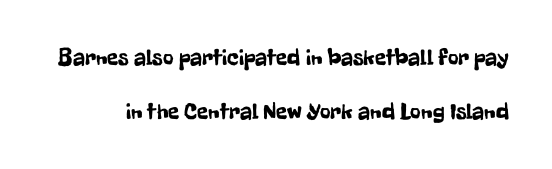
{"italic": "no", "underline": "no", "line_spacing": "loose", "line_spacing_ratio": 2.34, "letter_spacing": "normal", "letter_spacing_em": 0.0, "glyph_px": 23}
